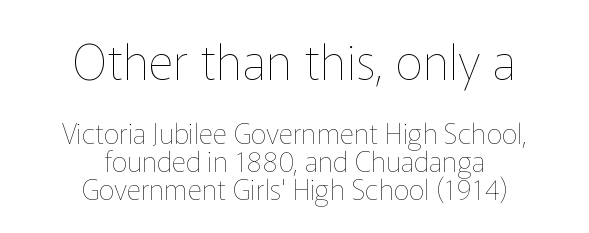
The image shows 49 px thin type, upright; set centered, tight line spacing (1.0x), normal letter spacing, not underlined; the first (top) block is 1.75x larger; low stroke contrast and a medium x-height.
